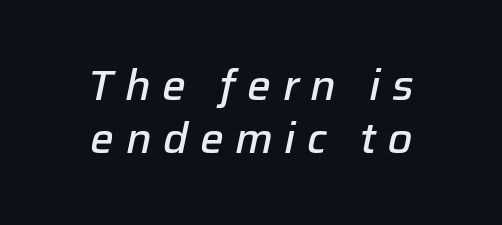
The image shows 42 px semibold type, italic (leaning right); set centered, normal line spacing (1.27x), unusually wide letter spacing (+0.27 em), not underlined; low stroke contrast and a medium x-height.
